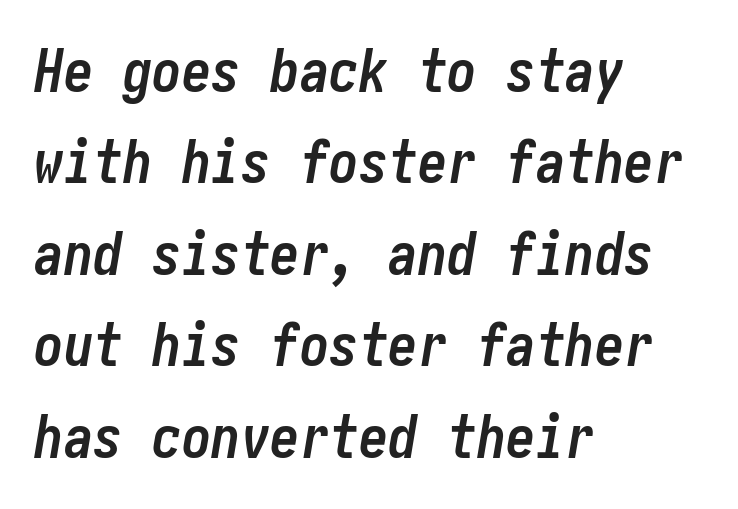
The image shows 59 px semibold, condensed type, italic (leaning right); set left-aligned, normal line spacing (1.55x), normal letter spacing, not underlined; low stroke contrast and a medium x-height.
